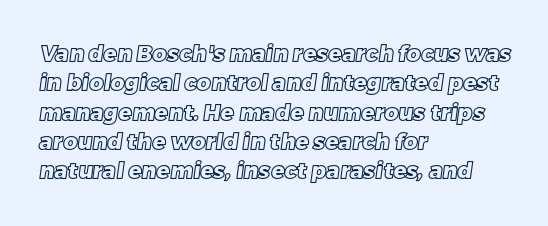
The image shows 22 px text type; set left-aligned, normal line spacing (1.33x), normal letter spacing, not underlined.
